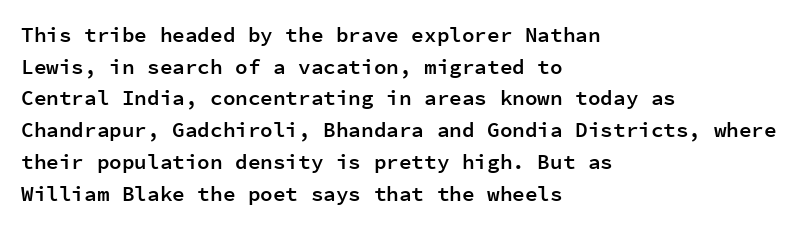
The image shows 21 px text type, upright; set left-aligned, normal line spacing (1.51x), normal letter spacing, not underlined.
